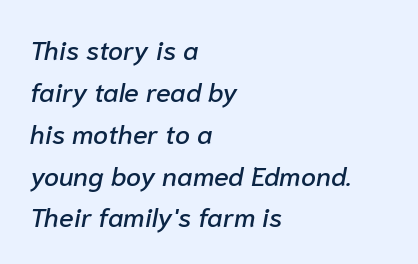
{"italic": "yes", "lean": "right", "slant_degrees": 10, "underline": "no", "align": "left", "line_spacing": "normal", "line_spacing_ratio": 1.55, "letter_spacing": "normal", "letter_spacing_em": 0.0, "glyph_px": 27}
